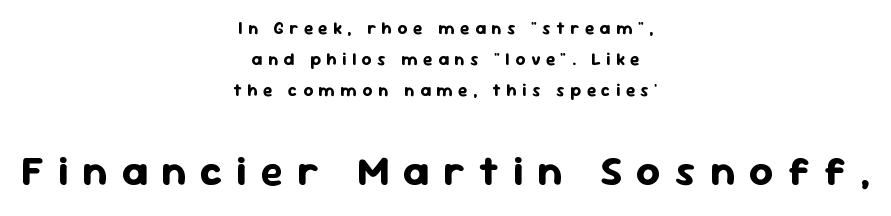
{"serif": "no", "italic": "no", "bold": "yes", "weight": "bold", "width": "normal", "stroke_contrast": "low", "x_height": "medium", "monospaced": "no", "underline": "no", "align": "center", "line_spacing_ratio": 1.82, "letter_spacing": "wide", "letter_spacing_em": 0.33, "larger_block": "second", "size_ratio": 2.47, "glyph_px": 42}
